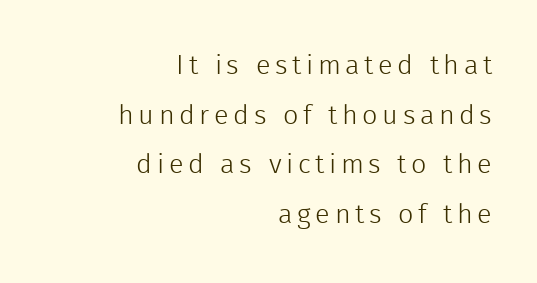
Q: Is the text bold? A: No.
Q: Is the text italic (slanted)? A: No, it is upright.
Q: Is the text underlined? A: No.
Q: How is the paragraph aligned? A: Right-aligned.
